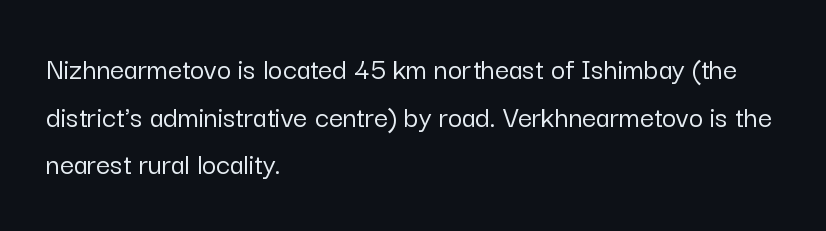
Q: Is the text italic (slanted)? A: No, it is upright.
Q: Is the typeface a serif or a sans-serif typeface? A: Sans-serif.
Q: Is the text underlined? A: No.
Q: How is the paragraph aligned? A: Left-aligned.
Q: Is the spacing between letters normal or unusually wide? A: Normal.
Q: Is the spacing between lines tight, normal or loose? A: Normal.
Q: Width (condensed, normal, or wide)? A: Normal.
Q: Stroke contrast? A: Low.
Q: x-height? A: Medium.
Q: Monospaced? A: No.
